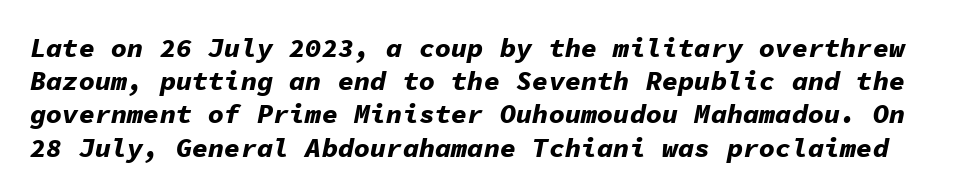
This is heavy type, rendered in bold. Does extra space separate the letters? No, they use regular spacing. There's an unmistakable incline to the writing here. Glance below the letters and you will spot only blank space.
